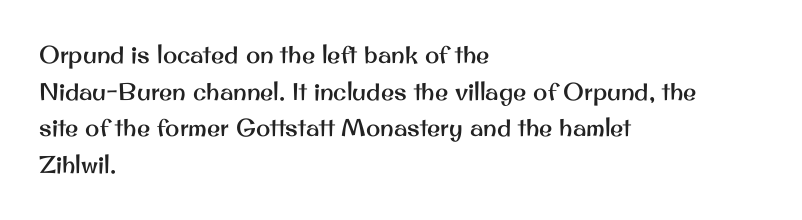
Unlike italic type, these characters show no tilt at all. Glyph-to-glyph distance matches everyday printed text. The line-height multiplier appears to be the usual default. The rag falls on the right side of this text block.
